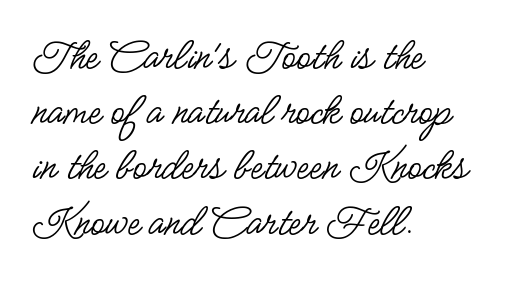
The image shows 46 px regular-weight, condensed sans-serif type; set left-aligned, line spacing 1.2x, normal letter spacing, not underlined; low stroke contrast and a small x-height.
